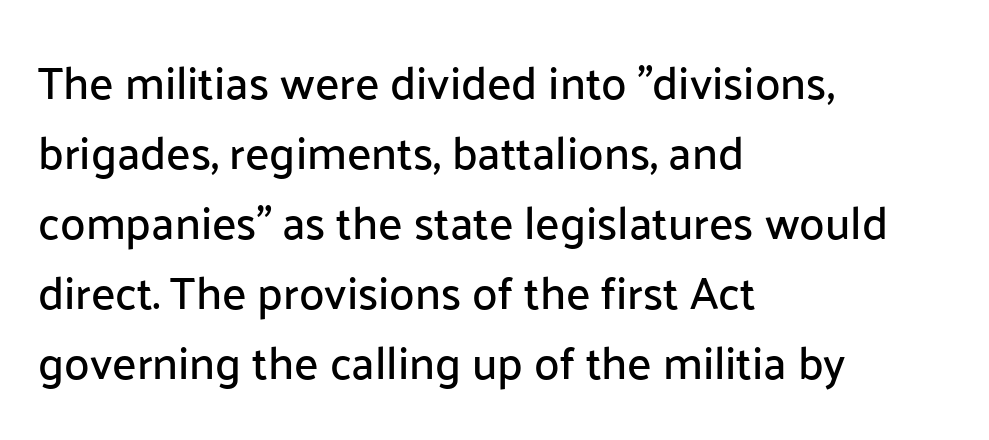
{"serif": "no", "italic": "no", "width": "normal", "stroke_contrast": "low", "x_height": "medium", "monospaced": "no", "underline": "no", "align": "left", "line_spacing": "normal", "line_spacing_ratio": 1.52, "letter_spacing": "normal", "letter_spacing_em": 0.0, "glyph_px": 46}
